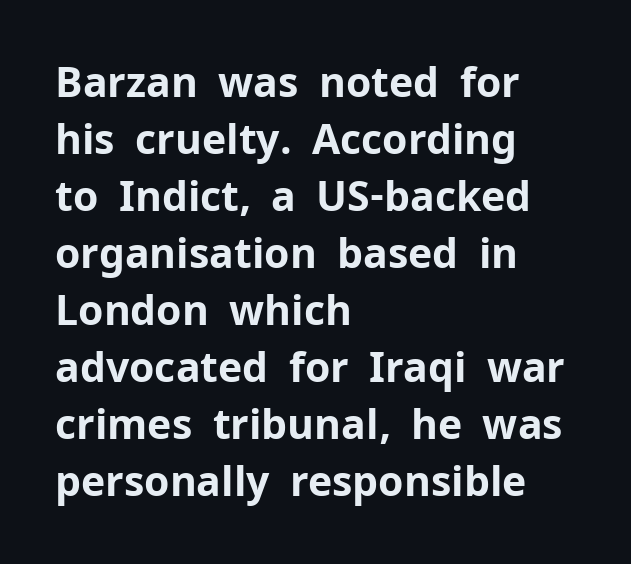
This rendering features lettering with no underline. The characters display no serif detailing; their extremities are plain. Each letter keeps its own natural width here, so spacing adapts to shape. These lines are set flush left with a ragged right edge. Reading down the column, the eye jumps a familiar distance to each next line.
